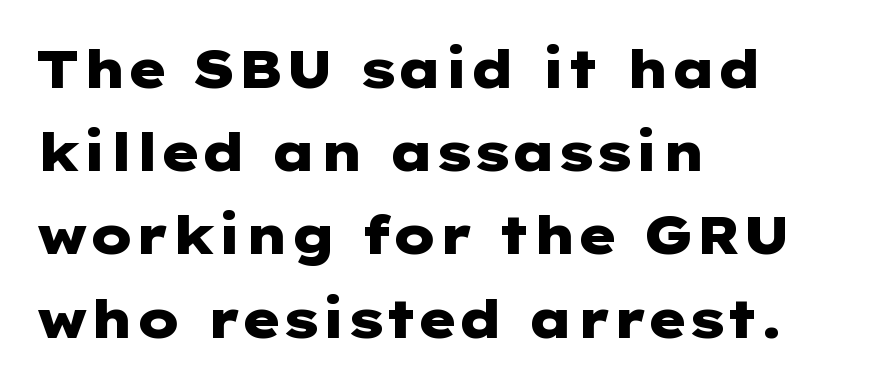
The image shows 53 px heavy, wide sans-serif type, upright; set left-aligned, normal line spacing (1.57x), normal letter spacing, not underlined; low stroke contrast and a medium x-height.
